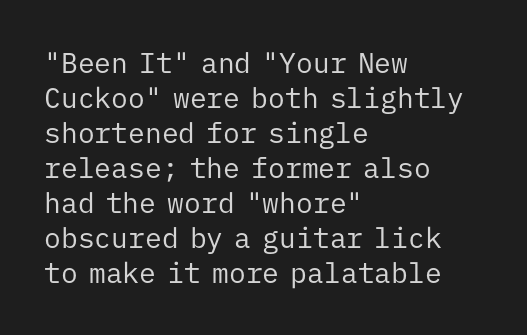
Letter spacing: default. Nobody drew a line under any word here. Quick note: interline space is typical. The text block is weighted toward the left margin, trailing off unevenly rightward. Rendered with straight, roman letterforms. Font category for this specimen: sans-serif.
